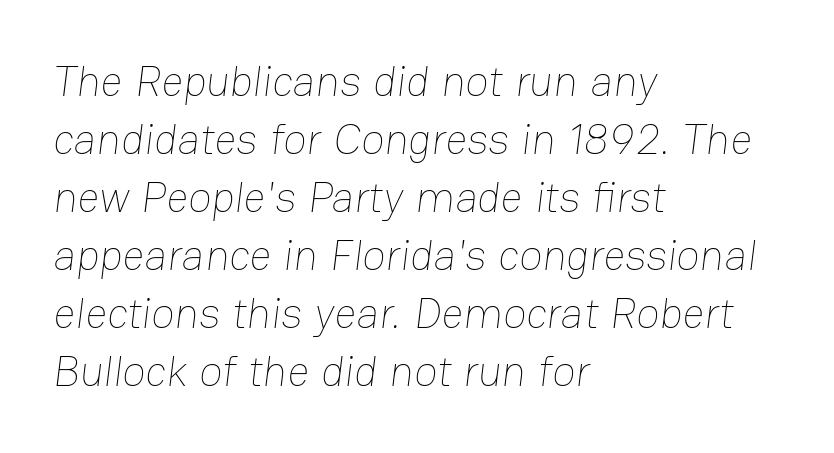
{"bold": "no", "weight": "thin", "width": "normal", "stroke_contrast": "low", "x_height": "medium", "monospaced": "no", "underline": "no", "align": "left", "line_spacing": "normal", "line_spacing_ratio": 1.35, "letter_spacing": "normal", "letter_spacing_em": 0.0, "glyph_px": 43}
